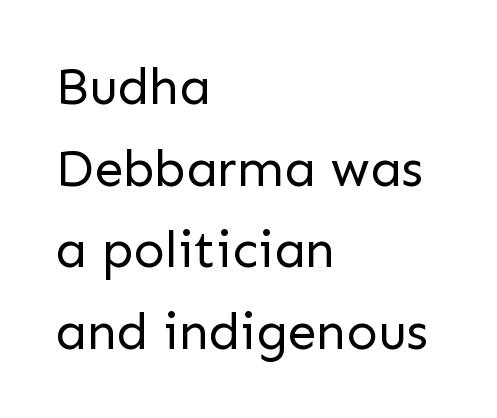
Q: Is the text bold? A: No.
Q: Is the text italic (slanted)? A: No, it is upright.
Q: Is the typeface a serif or a sans-serif typeface? A: Sans-serif.
Q: Is the text underlined? A: No.
Q: How is the paragraph aligned? A: Left-aligned.
Q: Is the spacing between letters normal or unusually wide? A: Normal.
Q: Is the spacing between lines tight, normal or loose? A: Normal.
Q: Width (condensed, normal, or wide)? A: Normal.
Q: Stroke contrast? A: Low.
Q: x-height? A: Medium.
Q: Monospaced? A: No.
